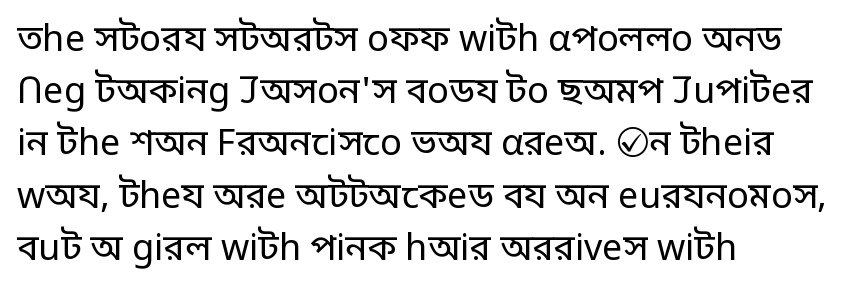
{"serif": "no", "italic": "no", "bold": "no", "weight": "regular", "width": "normal", "stroke_contrast": "low", "x_height": "large", "monospaced": "no", "underline": "no", "align": "left", "line_spacing": "normal", "line_spacing_ratio": 1.45, "letter_spacing": "normal", "letter_spacing_em": 0.0, "glyph_px": 36}
